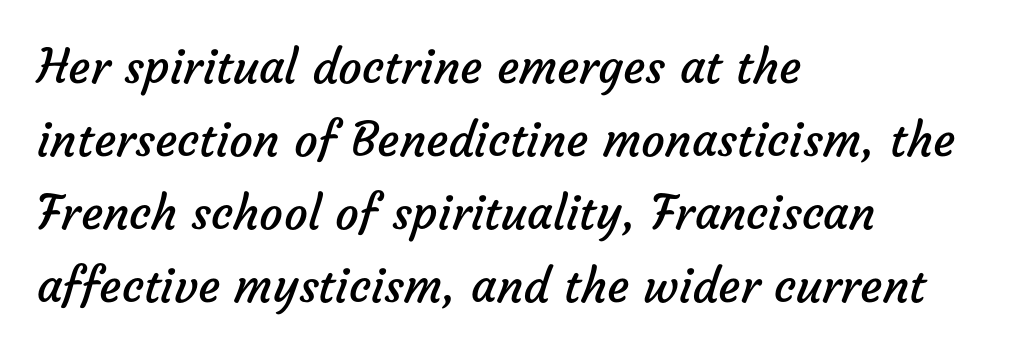
{"serif": "no", "bold": "no", "weight": "regular", "width": "normal", "stroke_contrast": "low", "x_height": "medium", "monospaced": "no", "underline": "no", "align": "left", "line_spacing": "normal", "line_spacing_ratio": 1.55, "letter_spacing": "normal", "letter_spacing_em": 0.0, "glyph_px": 47}
